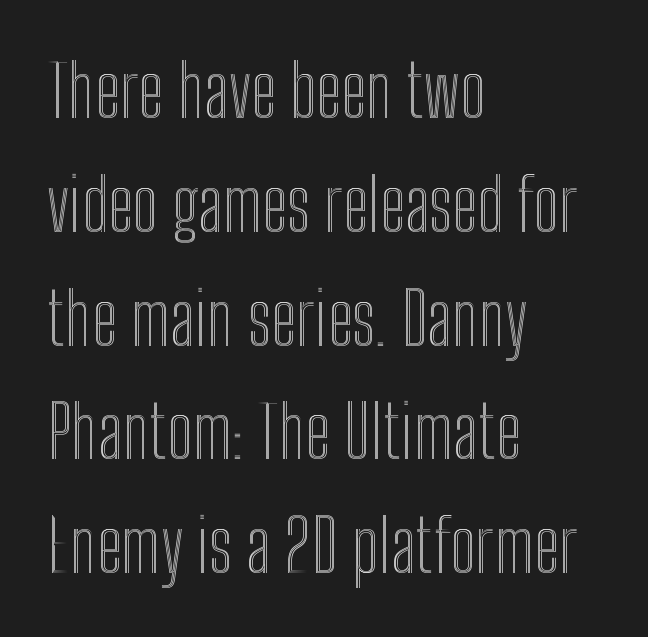
The image shows 72 px condensed type, upright; set left-aligned, normal line spacing (1.58x), normal letter spacing, not underlined; a medium x-height.
